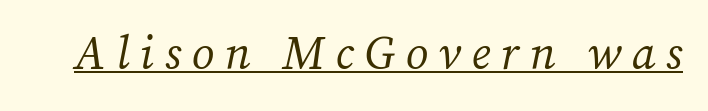
{"serif": "yes", "italic": "yes", "lean": "right", "slant_degrees": 12, "bold": "no", "weight": "regular", "width": "normal", "stroke_contrast": "medium", "x_height": "medium", "monospaced": "no", "underline": "yes", "letter_spacing": "wide", "letter_spacing_em": 0.23, "glyph_px": 46}
